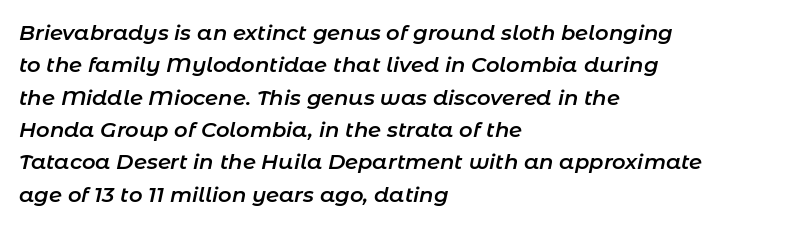
The image shows 21 px text type, italic (leaning right); set left-aligned, normal line spacing (1.54x), normal letter spacing, not underlined.
